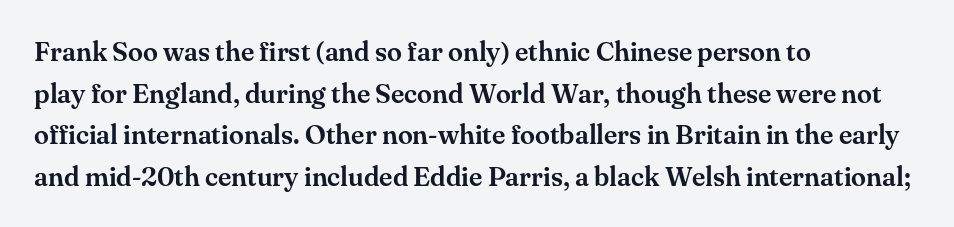
A typesetter would call this zero additional tracking. Line beginnings align vertically; line endings do not. The leading is moderate, giving the passage an even texture. No italicization has been applied; the sample stays upright. This rendering features lettering with no underline.
